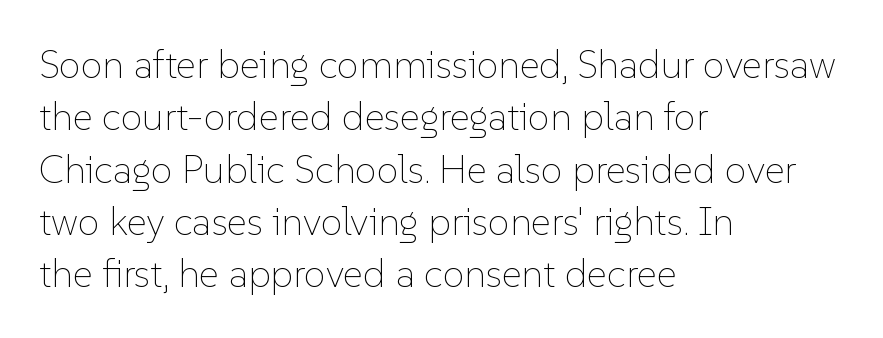
Rendered with straight, roman letterforms. Casual observation: everything's shoved over to the left. Stroke thickness stays within the range of a standard reading face or lighter. The specimen omits any rule beneath the text block's lines. Do the characters align in a grid? No, the font is proportional.
